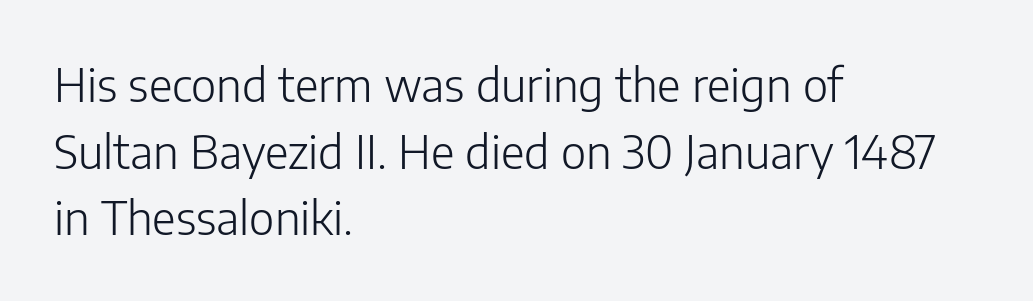
Q: Is the text bold? A: No.
Q: Is the text italic (slanted)? A: No, it is upright.
Q: Is the typeface a serif or a sans-serif typeface? A: Sans-serif.
Q: Is the text underlined? A: No.
Q: How is the paragraph aligned? A: Left-aligned.
Q: Is the spacing between letters normal or unusually wide? A: Normal.
Q: Is the spacing between lines tight, normal or loose? A: Normal.
Q: Width (condensed, normal, or wide)? A: Normal.
Q: Stroke contrast? A: Low.
Q: x-height? A: Medium.
Q: Monospaced? A: No.
